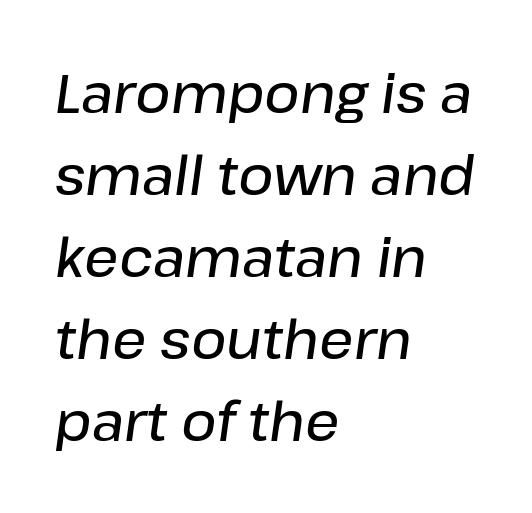
The face used here is proportionally spaced, like ordinary book or web type. The rendering keeps characters at their native spacing. The passage shown is semibold, sitting just below true bold. If you drew a ruler down the left edge, every line would touch it. Type without underlining. The lettering tilts uniformly, giving the passage an italic look.
